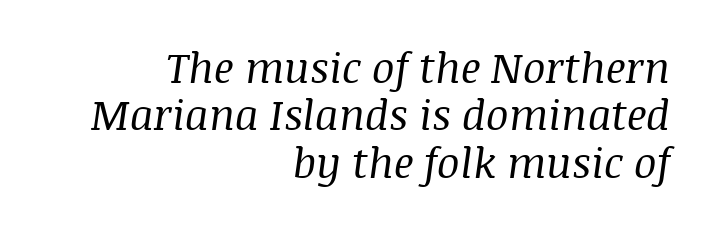
The image shows 42 px regular-weight serif type, italic (leaning right); set right-aligned, tight line spacing (1.13x), normal letter spacing, not underlined; medium stroke contrast and a large x-height.
